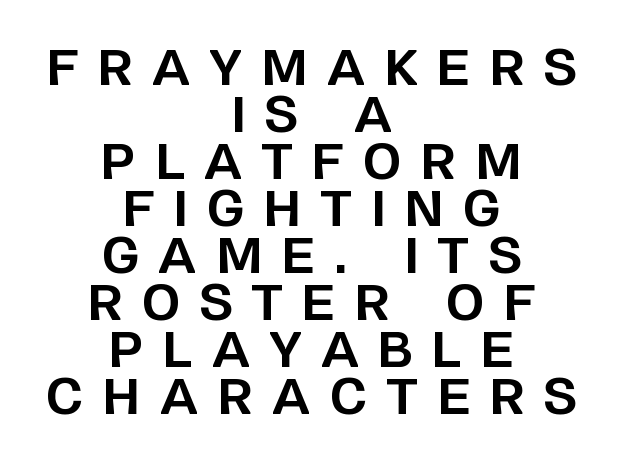
The image shows 49 px bold sans-serif type, upright; set centered, tight line spacing (0.96x), unusually wide letter spacing (+0.4 em), not underlined; low stroke contrast and a large x-height.
